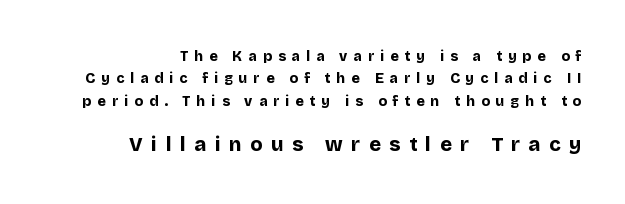
The image shows 20 px bold type, upright; set right-aligned, normal line spacing (1.6x), unusually wide letter spacing (+0.43 em), not underlined; the second (bottom) block is 1.43x larger.
